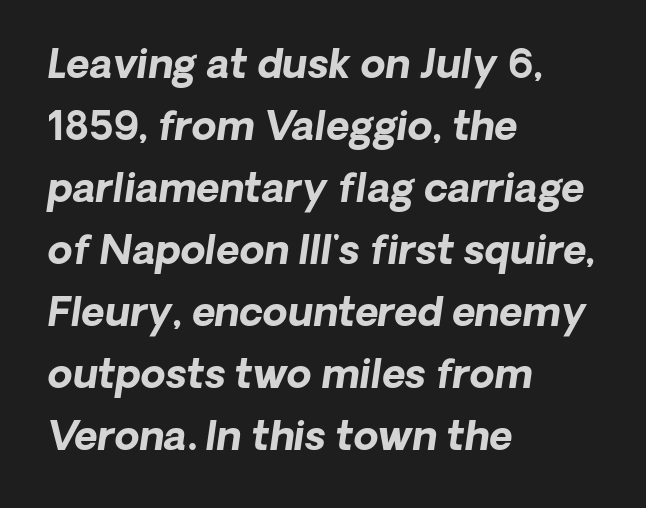
Q: Is the text bold? A: Yes.
Q: Is the typeface a serif or a sans-serif typeface? A: Sans-serif.
Q: Is the text underlined? A: No.
Q: How is the paragraph aligned? A: Left-aligned.
Q: Is the spacing between letters normal or unusually wide? A: Normal.
Q: Is the spacing between lines tight, normal or loose? A: Normal.
Q: Width (condensed, normal, or wide)? A: Normal.
Q: Stroke contrast? A: Low.
Q: x-height? A: Medium.
Q: Monospaced? A: No.
